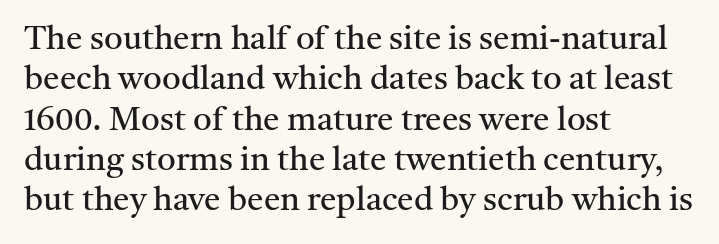
Descenders hang freely into open space. Vertical stems look standard width or narrower in stroke. The letters advance in unequal steps, a hallmark of proportional type. Short and long lines alike share a common starting point at left. Does extra space separate the letters? No, they use regular spacing.
